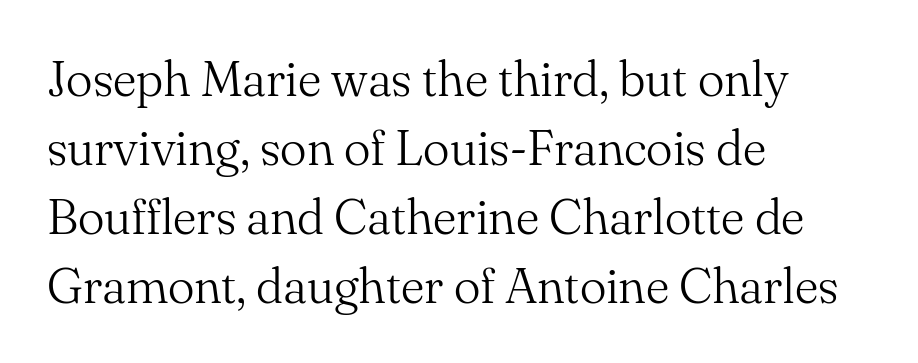
The image shows 50 px light serif type, upright; set left-aligned, normal line spacing (1.38x), normal letter spacing, not underlined; medium stroke contrast and a small x-height.
